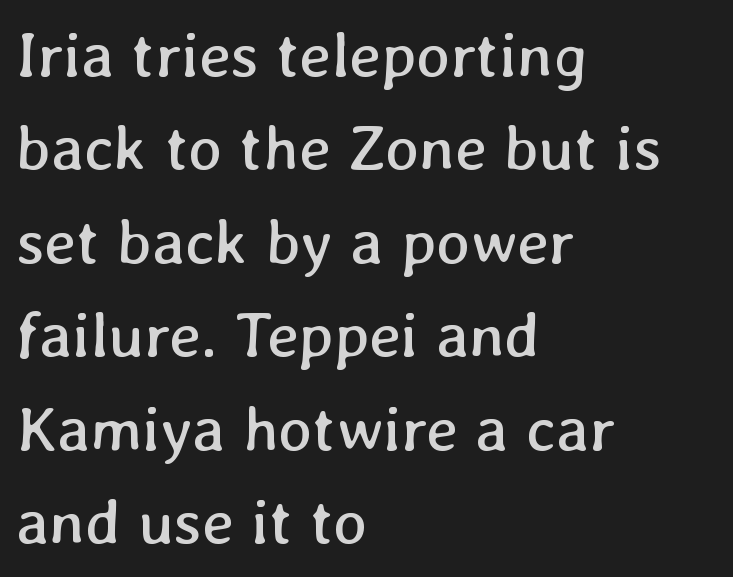
Q: Is the text bold? A: No.
Q: Is the text underlined? A: No.
Q: How is the paragraph aligned? A: Left-aligned.
Q: Is the spacing between letters normal or unusually wide? A: Normal.
Q: Is the spacing between lines tight, normal or loose? A: Normal.
Q: Width (condensed, normal, or wide)? A: Normal.
Q: Stroke contrast? A: Low.
Q: x-height? A: Medium.
Q: Monospaced? A: No.
